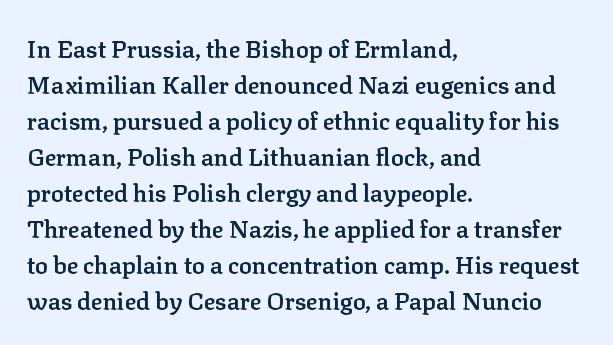
{"italic": "no", "bold": "semi", "underline": "no", "align": "left", "line_spacing": "normal", "line_spacing_ratio": 1.5, "letter_spacing": "normal", "letter_spacing_em": 0.0, "glyph_px": 24}
